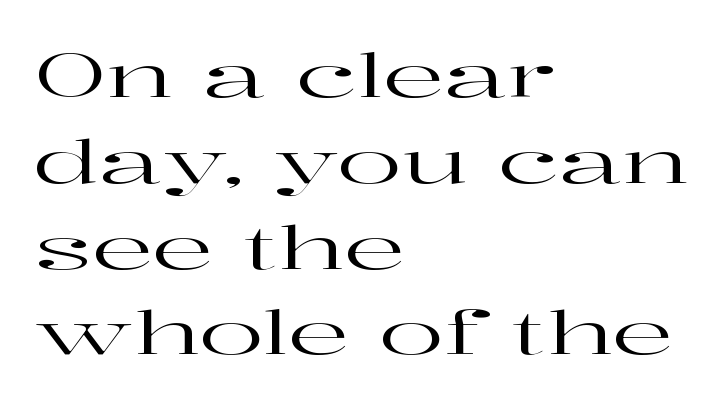
Nothing unusual about the tracking: characters are spaced as the font intends. Decoration check: the copy has no underline. The passage is arranged the way most books set body copy — flush left. The axis of the letterforms is exactly vertical.
